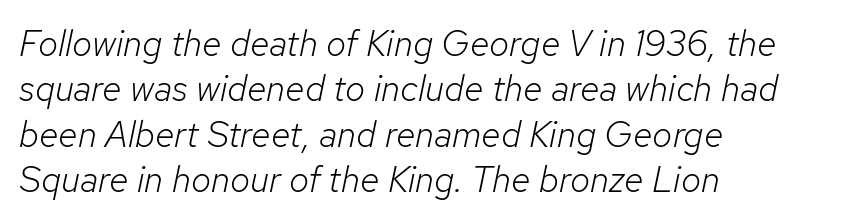
The passage shown has conventional tracking throughout. Compared with ordinary roman type, these characters are visibly tilted. This sample has the flowing, uneven cadence of proportional lettering. A classic flush-left, rag-right setting is used for this passage.
